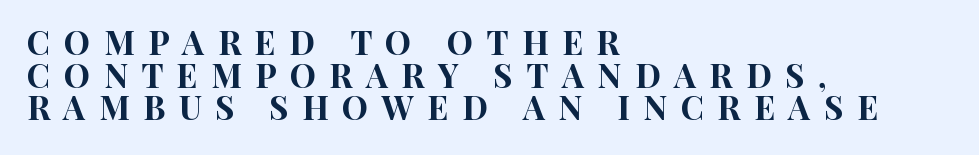
Q: Is the text italic (slanted)? A: No, it is upright.
Q: Is the typeface a serif or a sans-serif typeface? A: Sans-serif.
Q: Is the text underlined? A: No.
Q: How is the paragraph aligned? A: Left-aligned.
Q: Is the spacing between letters normal or unusually wide? A: Unusually wide.
Q: Is the spacing between lines tight, normal or loose? A: Tight.
Q: Width (condensed, normal, or wide)? A: Condensed.
Q: Stroke contrast? A: High.
Q: x-height? A: Large.
Q: Monospaced? A: No.
